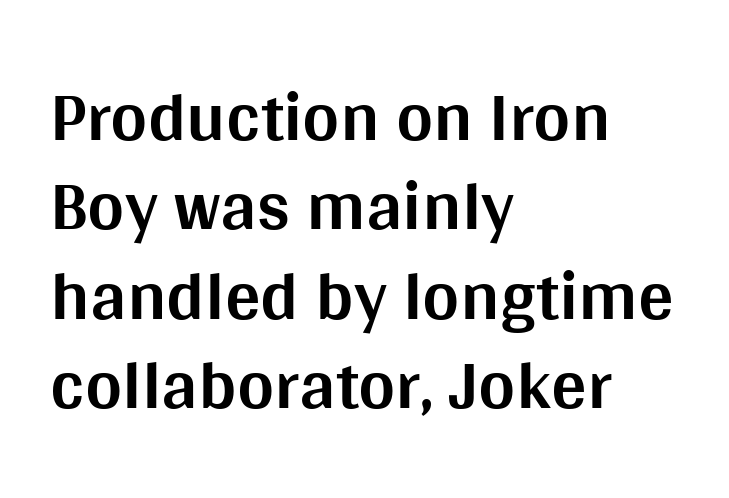
{"serif": "no", "italic": "no", "bold": "yes", "weight": "bold", "width": "normal", "stroke_contrast": "medium", "x_height": "large", "monospaced": "no", "underline": "no", "align": "left", "line_spacing": "normal", "line_spacing_ratio": 1.26, "letter_spacing": "normal", "letter_spacing_em": 0.0, "glyph_px": 71}
